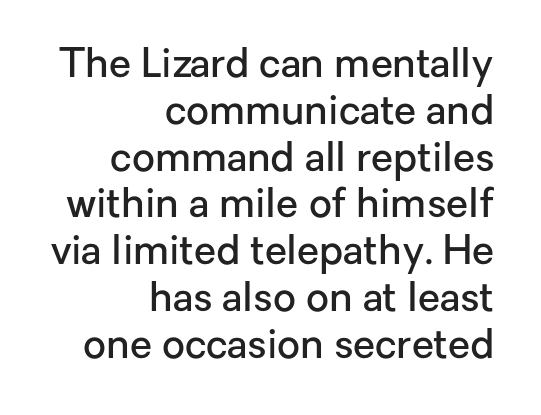
Q: Is the text bold? A: Semi-bold.
Q: Is the text italic (slanted)? A: No, it is upright.
Q: Is the typeface a serif or a sans-serif typeface? A: Sans-serif.
Q: Is the text underlined? A: No.
Q: How is the paragraph aligned? A: Right-aligned.
Q: Is the spacing between letters normal or unusually wide? A: Normal.
Q: Width (condensed, normal, or wide)? A: Normal.
Q: Stroke contrast? A: Low.
Q: x-height? A: Medium.
Q: Monospaced? A: No.
